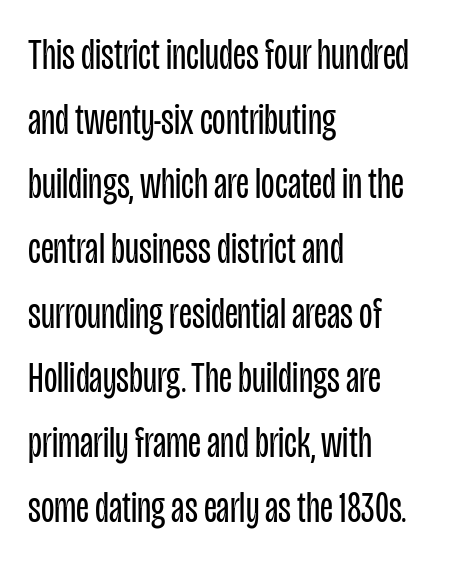
The font sits on the lighter half of the weight spectrum, regular included. The rendering shows plain stroke endings on the letterforms — a sans-serif design. Think of a printed novel: that variable character pitch is what you see here. Descenders hang freely into open space.
